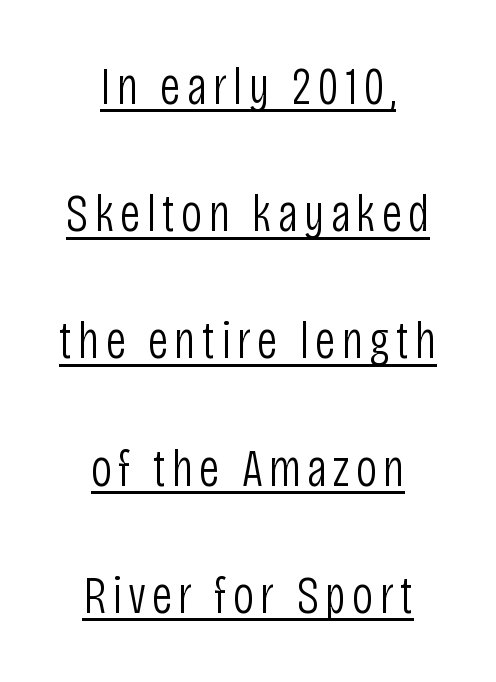
The image shows 53 px light, condensed sans-serif type, upright; set centered, loose line spacing (2.4x), underlined; low stroke contrast and a large x-height.
